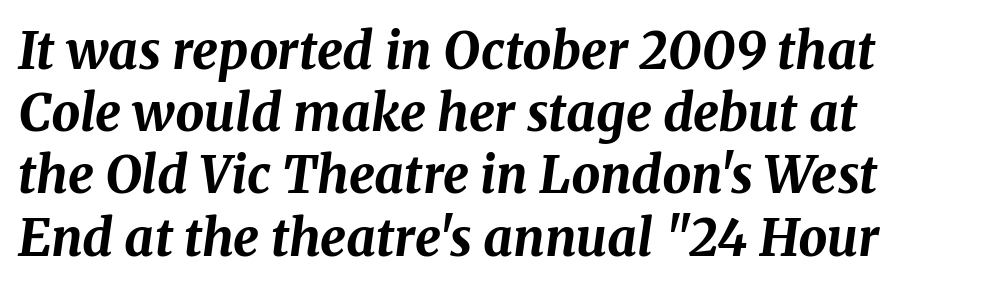
{"italic": "yes", "lean": "right", "slant_degrees": 8, "bold": "yes", "weight": "bold", "width": "normal", "stroke_contrast": "medium", "x_height": "medium", "monospaced": "no", "underline": "no", "align": "left", "line_spacing_ratio": 1.22, "letter_spacing": "normal", "letter_spacing_em": 0.0, "glyph_px": 51}
